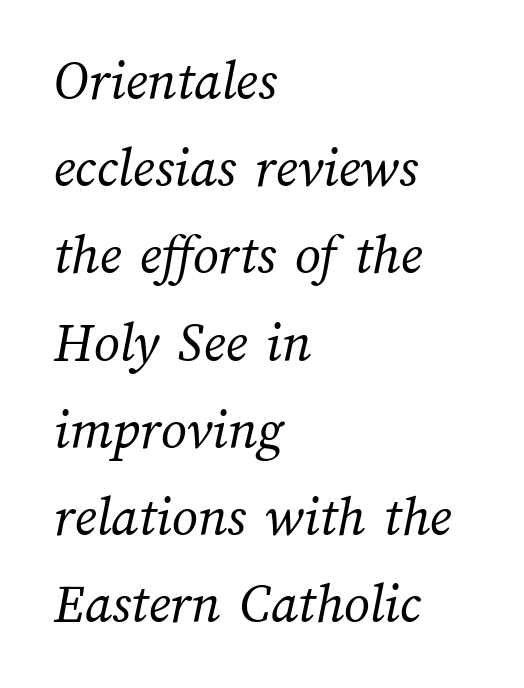
The lines in this sample share a left origin and differ only in where they stop. Words float on clear page, feet unadorned. This block has exactly the height ordinary leading produces. Is the letter spacing exaggerated? No — it looks like the ordinary default.
